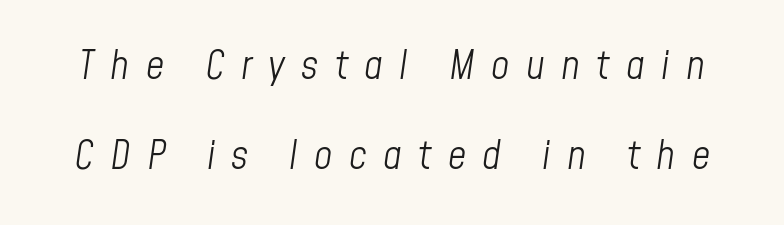
Q: Is the text bold? A: No.
Q: Is the text italic (slanted)? A: Yes, it leans right by about 8 degrees.
Q: Is the text underlined? A: No.
Q: Is the spacing between letters normal or unusually wide? A: Unusually wide.
Q: Is the spacing between lines tight, normal or loose? A: Loose.
Q: Width (condensed, normal, or wide)? A: Condensed.
Q: Stroke contrast? A: Low.
Q: x-height? A: Medium.
Q: Monospaced? A: No.
